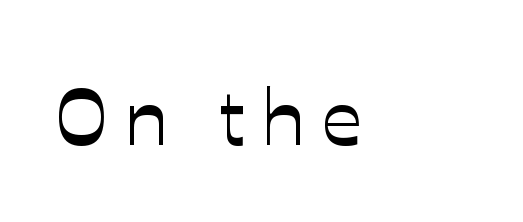
{"italic": "no", "width": "normal", "stroke_contrast": "low", "x_height": "medium", "monospaced": "no", "underline": "no", "align": "left", "letter_spacing": "wide", "letter_spacing_em": 0.21, "glyph_px": 79}
